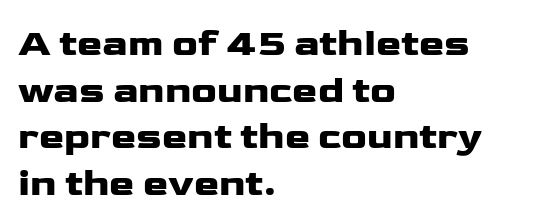
Q: Is the text italic (slanted)? A: No, it is upright.
Q: Is the typeface a serif or a sans-serif typeface? A: Sans-serif.
Q: Is the text underlined? A: No.
Q: How is the paragraph aligned? A: Left-aligned.
Q: Is the spacing between letters normal or unusually wide? A: Normal.
Q: Width (condensed, normal, or wide)? A: Wide.
Q: Stroke contrast? A: Low.
Q: x-height? A: Medium.
Q: Monospaced? A: No.
